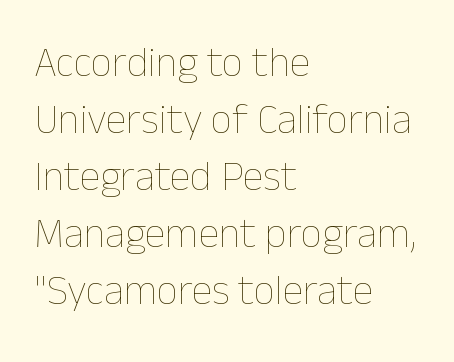
{"italic": "no", "bold": "no", "weight": "thin", "width": "normal", "stroke_contrast": "low", "x_height": "medium", "monospaced": "no", "underline": "no", "align": "left", "line_spacing": "normal", "line_spacing_ratio": 1.36, "letter_spacing": "normal", "letter_spacing_em": 0.0, "glyph_px": 42}
